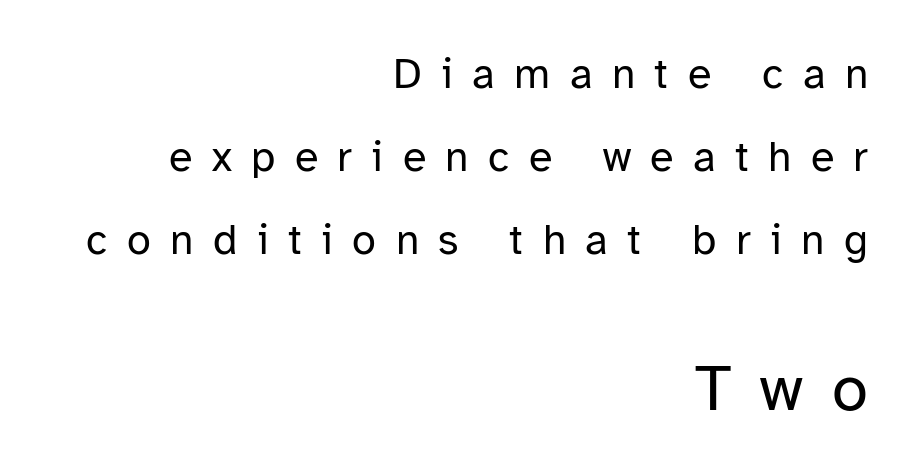
Glyph-to-glyph distance is far greater than everyday printed text. Tall strokes in this sample are plumb rather than angled. Stems and bowls with no extra thickness — not bold. The more generous point size was reserved for the lower chunk. A bare baseline throughout the passage.
